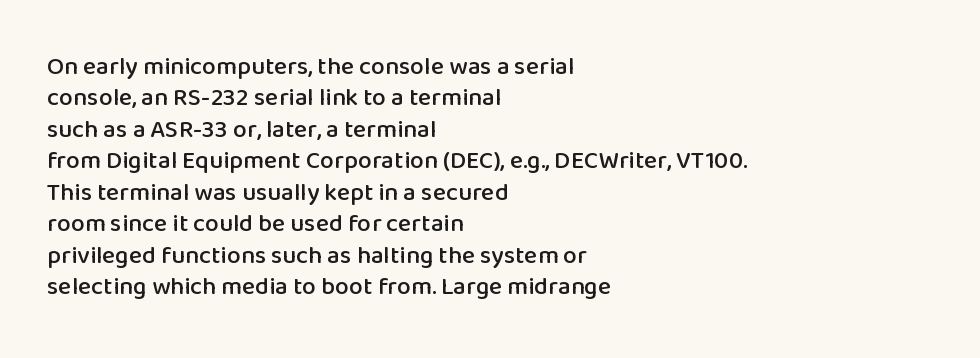
The image shows 25 px text type, upright; set left-aligned, normal line spacing (1.26x), normal letter spacing, not underlined.
